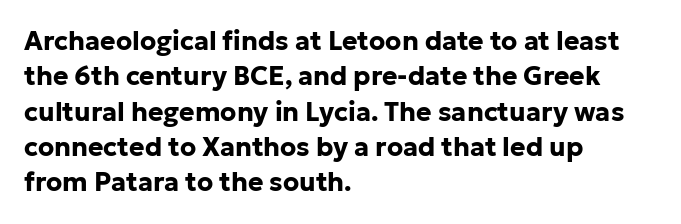
{"italic": "no", "bold": "yes", "underline": "no", "align": "left", "line_spacing": "normal", "line_spacing_ratio": 1.36, "letter_spacing": "normal", "letter_spacing_em": 0.0, "glyph_px": 26}
